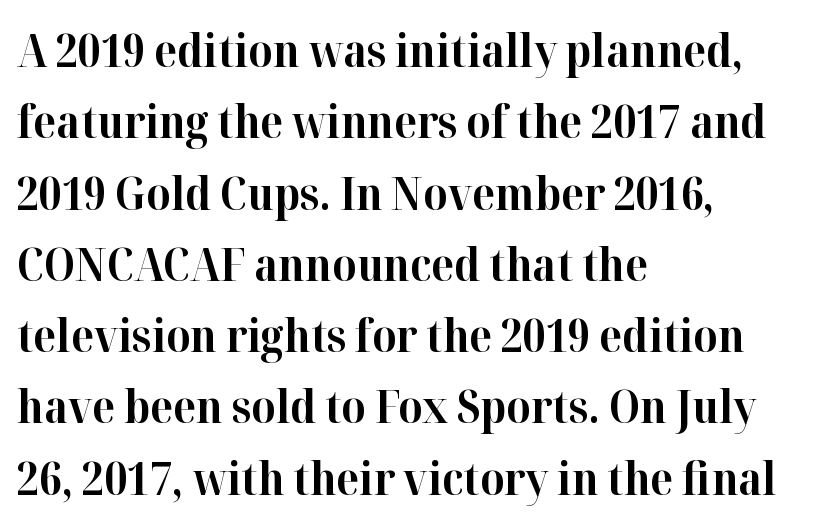
{"serif": "yes", "italic": "no", "bold": "yes", "weight": "bold", "width": "normal", "stroke_contrast": "high", "x_height": "medium", "monospaced": "no", "underline": "no", "align": "left", "line_spacing": "normal", "line_spacing_ratio": 1.55, "letter_spacing": "normal", "letter_spacing_em": 0.0, "glyph_px": 46}
